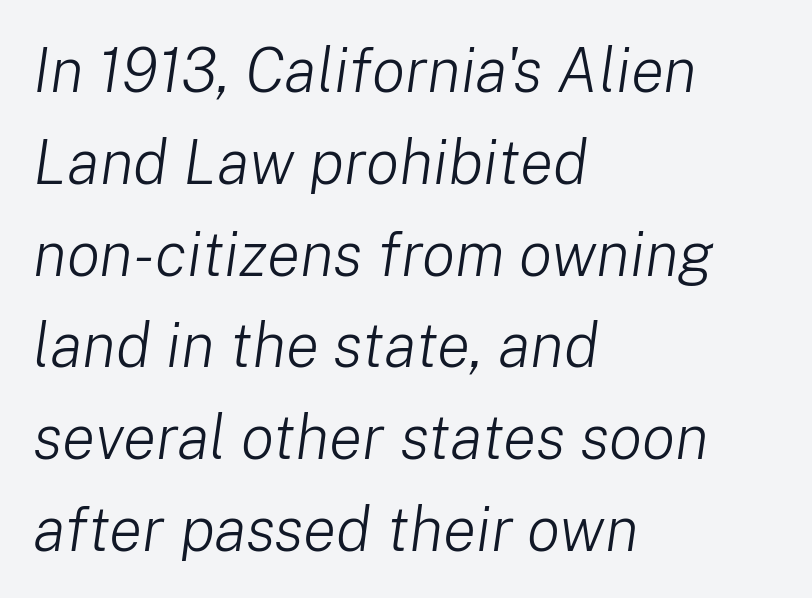
{"italic": "yes", "lean": "right", "slant_degrees": 8, "bold": "no", "weight": "light", "width": "normal", "stroke_contrast": "low", "x_height": "medium", "monospaced": "no", "underline": "no", "align": "left", "line_spacing": "normal", "line_spacing_ratio": 1.48, "letter_spacing": "normal", "letter_spacing_em": 0.0, "glyph_px": 62}
